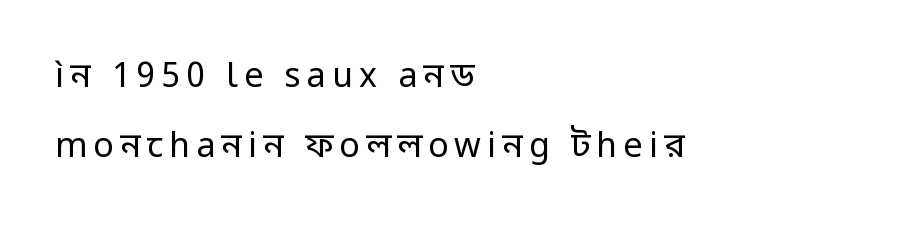
{"serif": "no", "italic": "no", "bold": "no", "weight": "regular", "width": "normal", "stroke_contrast": "low", "x_height": "medium", "monospaced": "no", "underline": "no", "align": "left", "line_spacing": "loose", "line_spacing_ratio": 2.06, "glyph_px": 34}
